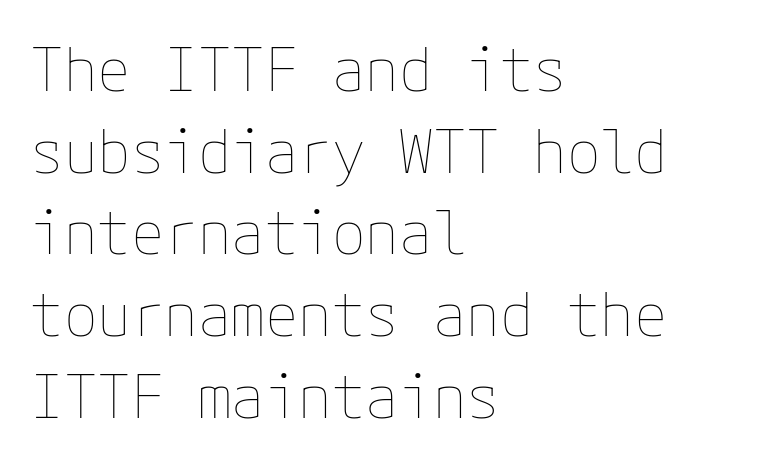
{"italic": "no", "bold": "no", "weight": "thin", "width": "normal", "stroke_contrast": "low", "x_height": "medium", "underline": "no", "align": "left", "line_spacing": "normal", "line_spacing_ratio": 1.34, "letter_spacing": "normal", "letter_spacing_em": 0.0, "glyph_px": 61}
